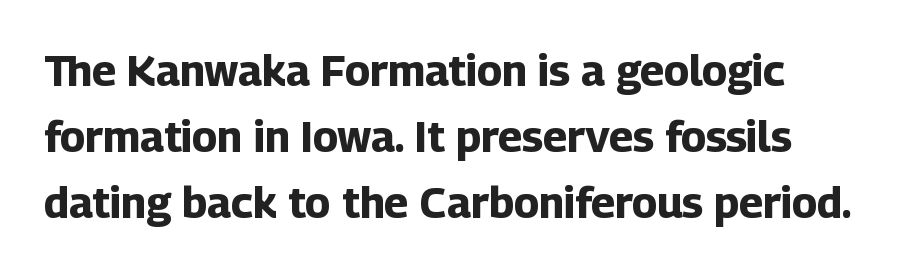
{"serif": "no", "italic": "no", "bold": "yes", "weight": "bold", "width": "normal", "stroke_contrast": "low", "x_height": "medium", "monospaced": "no", "underline": "no", "align": "left", "line_spacing": "normal", "line_spacing_ratio": 1.54, "letter_spacing": "normal", "letter_spacing_em": 0.0, "glyph_px": 43}
